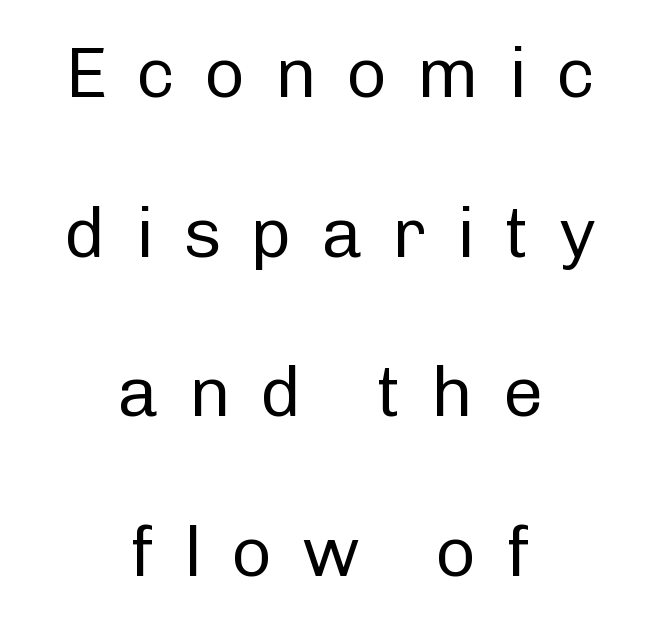
Descenders are the only things crossing below the line. Leading is clearly above the norm, producing a sparse column. Do the characters align in a grid? No, the font is proportional. Between one letter and the next there's a generous, obvious gap.
